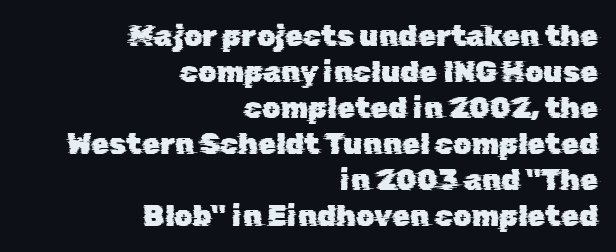
{"serif": "no", "width": "normal", "stroke_contrast": "low", "x_height": "medium", "monospaced": "no", "underline": "no", "align": "right", "line_spacing_ratio": 1.24, "letter_spacing": "normal", "letter_spacing_em": 0.0, "glyph_px": 29}
